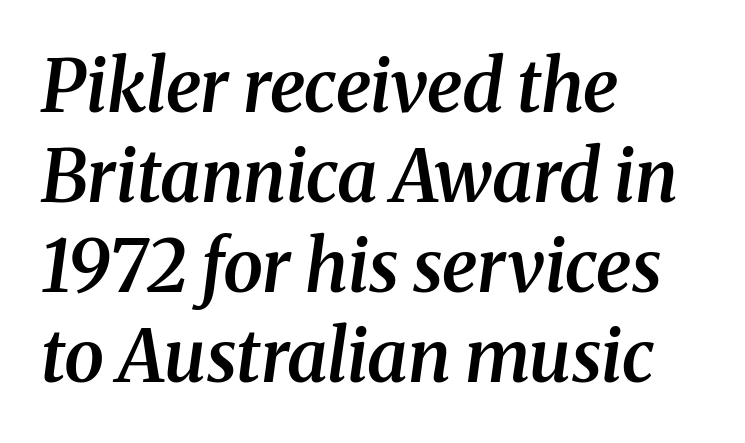
{"serif": "yes", "italic": "yes", "lean": "right", "slant_degrees": 8, "bold": "semi", "weight": "semibold", "width": "normal", "stroke_contrast": "medium", "x_height": "medium", "monospaced": "no", "underline": "no", "align": "left", "line_spacing": "normal", "line_spacing_ratio": 1.25, "letter_spacing": "normal", "letter_spacing_em": 0.0, "glyph_px": 72}
